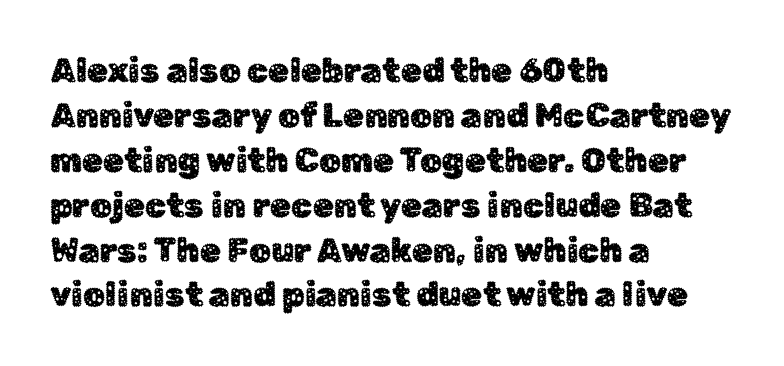
Examine the stroke ends and you'll find no serifs. Reading down the block, your eye returns to a fixed left position each line. A bare baseline throughout the passage. This is roman type, the default non-slanted kind.
